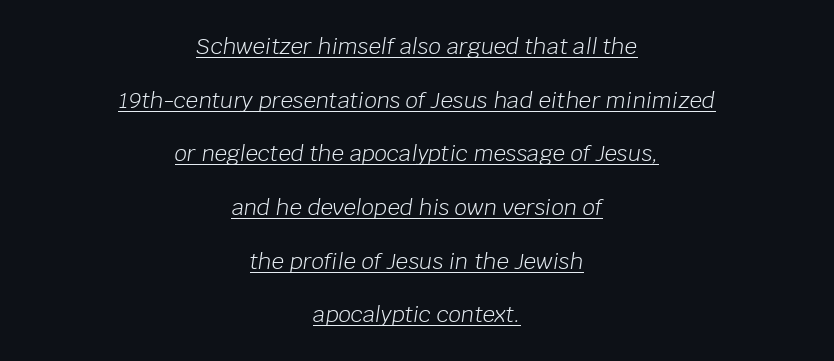
A typesetter would mark this as italic. This block would shrink considerably if given ordinary leading; it's expanded now. Which margin do the lines hug? Neither — every line sits in the middle. Descenders here cross a horizontal rule under the line. Inter-character spacing is left at the font's built-in metrics.
